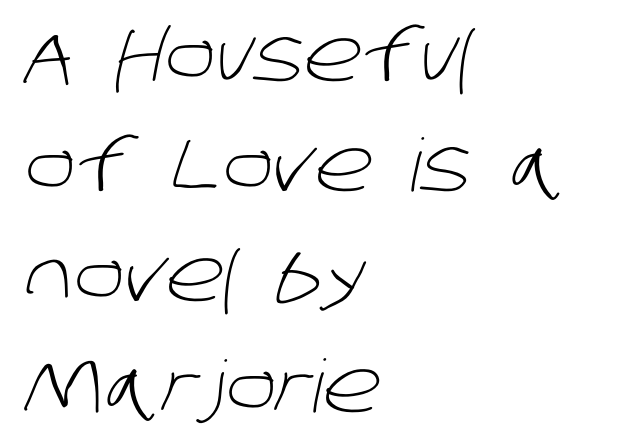
The gap between lines stays unmarked. The rag falls on the right side of this text block. Is there much room between lines? A standard amount, neither cramped nor airy. No extra ink here — the face is not bold. Is this a fixed-width face? No — the glyphs have proportional, varying widths.
